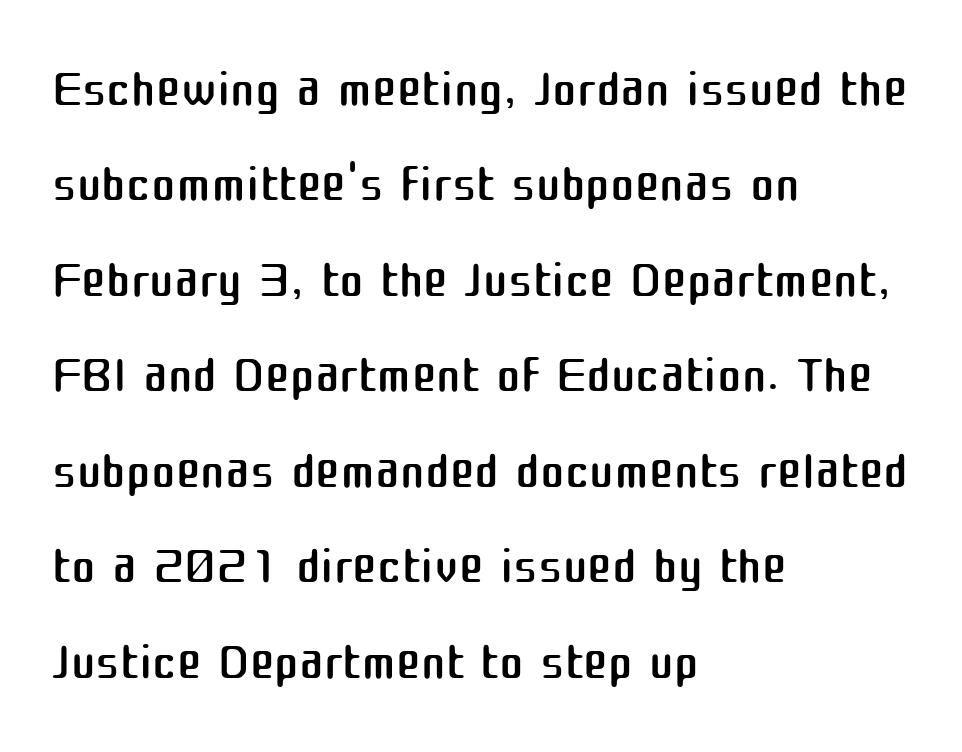
{"serif": "no", "italic": "no", "bold": "no", "weight": "regular", "width": "normal", "stroke_contrast": "medium", "x_height": "medium", "monospaced": "no", "underline": "no", "align": "left", "line_spacing": "normal", "line_spacing_ratio": 1.29, "letter_spacing": "normal", "letter_spacing_em": 0.0, "glyph_px": 74}
